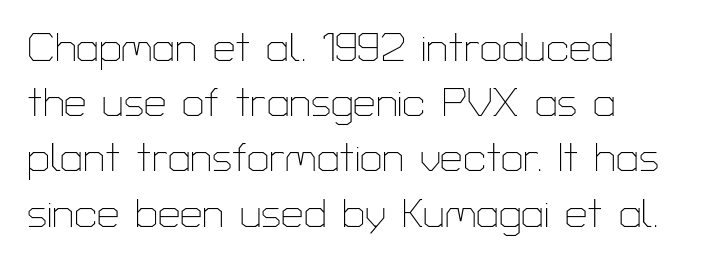
{"serif": "no", "italic": "no", "bold": "no", "weight": "thin", "width": "normal", "stroke_contrast": "low", "x_height": "medium", "monospaced": "no", "underline": "no", "align": "left", "line_spacing": "normal", "line_spacing_ratio": 1.38, "letter_spacing": "normal", "letter_spacing_em": 0.0, "glyph_px": 40}
